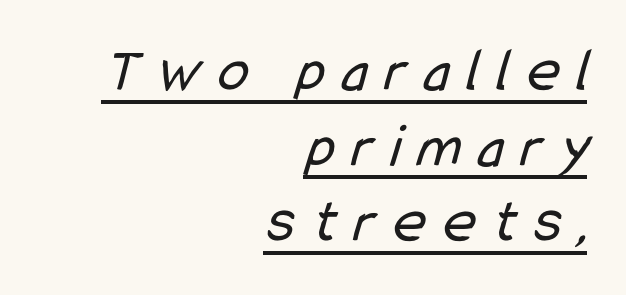
Note the varied advance widths — an 'i' is clearly narrower than an 'm'. Heaviness? Minimal to ordinary, like unemphasized prose. This sample uses a sans-serif face. Like a heading marked for emphasis, these lines bear an underscore.
